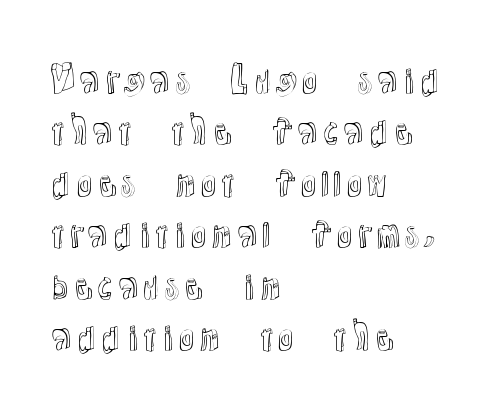
Q: Is the text italic (slanted)? A: No, it is upright.
Q: Is the text underlined? A: No.
Q: How is the paragraph aligned? A: Left-aligned.
Q: Is the spacing between letters normal or unusually wide? A: Normal.
Q: Is the spacing between lines tight, normal or loose? A: Normal.
Q: Width (condensed, normal, or wide)? A: Normal.
Q: x-height? A: Medium.
Q: Monospaced? A: No.
